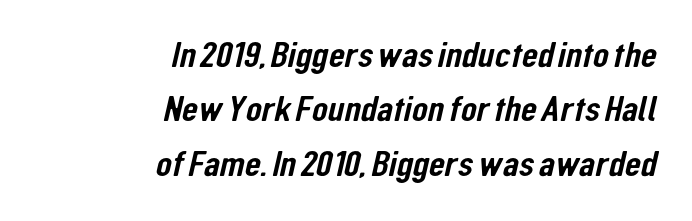
The rag falls on the left side of this text block. Is this a fixed-width face? No — the glyphs have proportional, varying widths. Is this a sans? Yes — the strokes have no serifs. Students, observe: this is what conventionally led text looks like. Plain, unruled lines of type.
